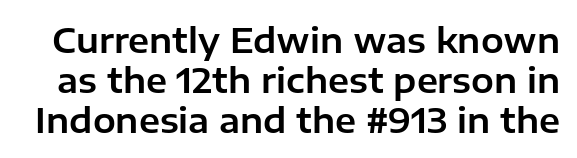
{"serif": "no", "italic": "no", "width": "normal", "stroke_contrast": "low", "x_height": "medium", "monospaced": "no", "underline": "no", "line_spacing_ratio": 1.17, "letter_spacing": "normal", "letter_spacing_em": 0.0, "glyph_px": 34}
